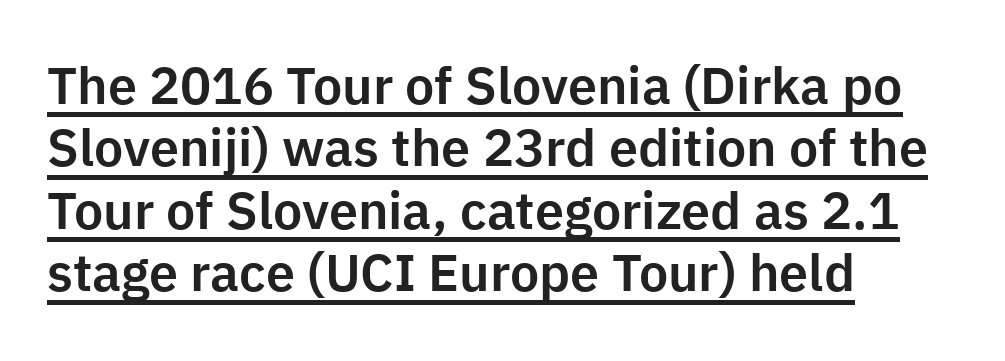
{"serif": "no", "italic": "no", "width": "normal", "stroke_contrast": "low", "x_height": "medium", "monospaced": "no", "underline": "yes", "align": "left", "line_spacing_ratio": 1.2, "letter_spacing": "normal", "letter_spacing_em": 0.0, "glyph_px": 52}
